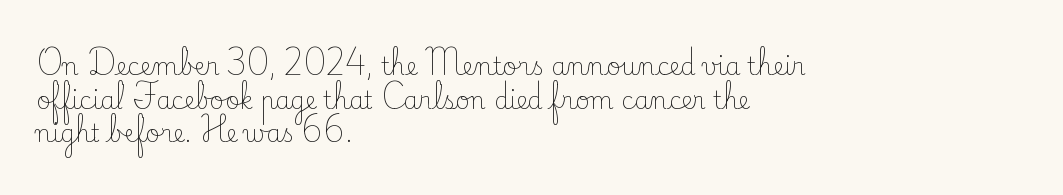
Does the copy run flush right? No — it runs flush left. Does extra space separate the letters? No, they use regular spacing. The letters look calm and open, with moderate or lighter stems. Beneath every word, the page is bare. Normally led — the rows are evenly, conventionally spaced.
